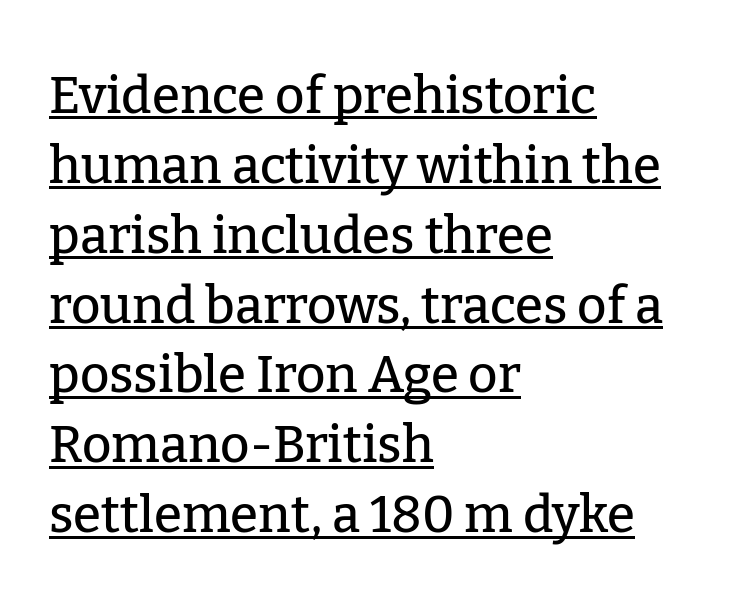
The passage is arranged the way most books set body copy — flush left. Looks like regular typesetting: each glyph gets only the width it needs. The lettering holds an erect, upright posture throughout. Students, observe the line beneath the letters — that is underlining. What stands out about the letter spacing? Nothing — it is the standard amount. The typeface chosen for these lines features serifs.
